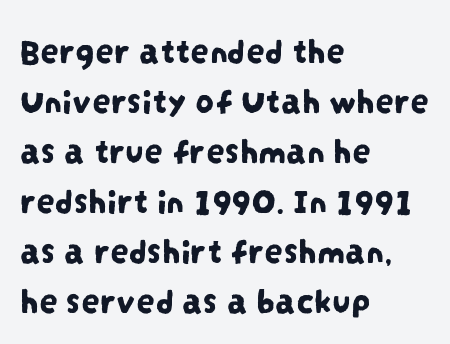
{"serif": "no", "width": "condensed", "stroke_contrast": "low", "x_height": "large", "monospaced": "no", "underline": "no", "align": "left", "line_spacing": "normal", "line_spacing_ratio": 1.35, "letter_spacing": "normal", "letter_spacing_em": 0.0, "glyph_px": 37}
